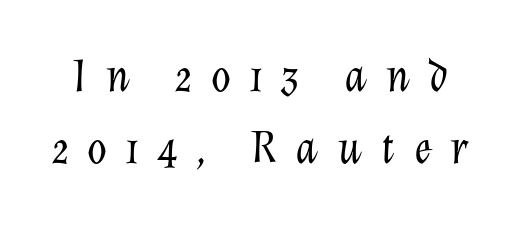
The image shows 48 px light type, italic (leaning right); set normal line spacing (1.49x), unusually wide letter spacing (+0.39 em), not underlined; low stroke contrast and a medium x-height.
